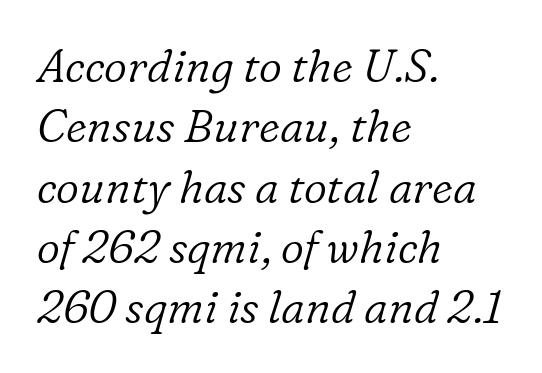
In CSS terms this would be text-align: left. The axis of the letterforms is tilted away from vertical. Only glyphs here, with clear space below each row. Letters have the restrained weight of plain body copy at most. Note the varied advance widths — an 'i' is clearly narrower than an 'm'. What's the leading like? Ordinary, nothing unusual.
